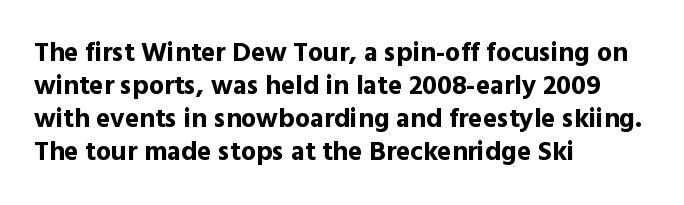
Q: Is the text bold? A: Yes.
Q: Is the text italic (slanted)? A: No, it is upright.
Q: Is the text underlined? A: No.
Q: How is the paragraph aligned? A: Left-aligned.
Q: Is the spacing between letters normal or unusually wide? A: Normal.
